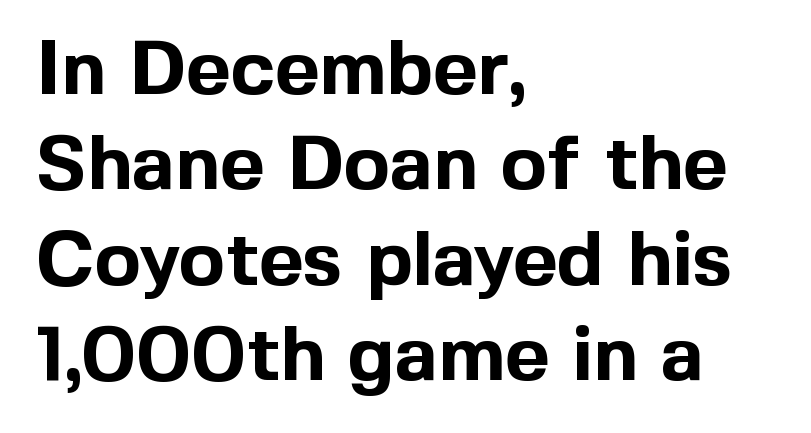
Q: Is the text bold? A: Yes.
Q: Is the text italic (slanted)? A: No, it is upright.
Q: Is the typeface a serif or a sans-serif typeface? A: Sans-serif.
Q: Is the text underlined? A: No.
Q: How is the paragraph aligned? A: Left-aligned.
Q: Is the spacing between letters normal or unusually wide? A: Normal.
Q: Width (condensed, normal, or wide)? A: Normal.
Q: x-height? A: Medium.
Q: Monospaced? A: No.
